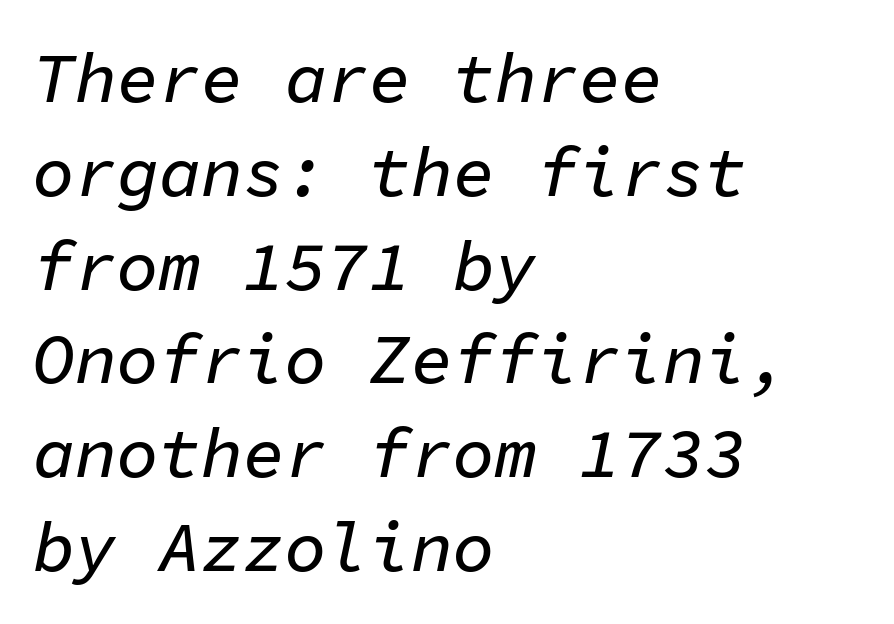
{"italic": "yes", "lean": "right", "slant_degrees": 11, "width": "normal", "stroke_contrast": "low", "x_height": "medium", "monospaced": "yes", "underline": "no", "align": "left", "line_spacing": "normal", "line_spacing_ratio": 1.34, "letter_spacing": "normal", "letter_spacing_em": 0.0, "glyph_px": 70}
